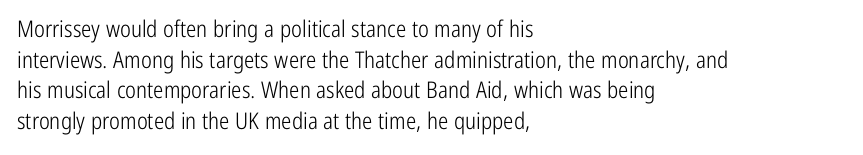
Vertical spacing — default. The text block is weighted toward the left margin, trailing off unevenly rightward. The baseline area is clear. These lines keep a tight, regular rhythm from letter to letter. No extra ink here — the face is not bold.
